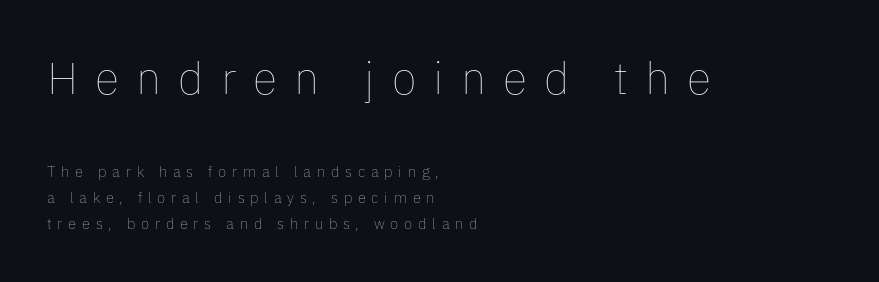
The image shows 45 px thin type, upright; set left-aligned, line spacing 1.74x, unusually wide letter spacing (+0.38 em), not underlined; the first (top) block is 3.0x larger; low stroke contrast and a medium x-height.
